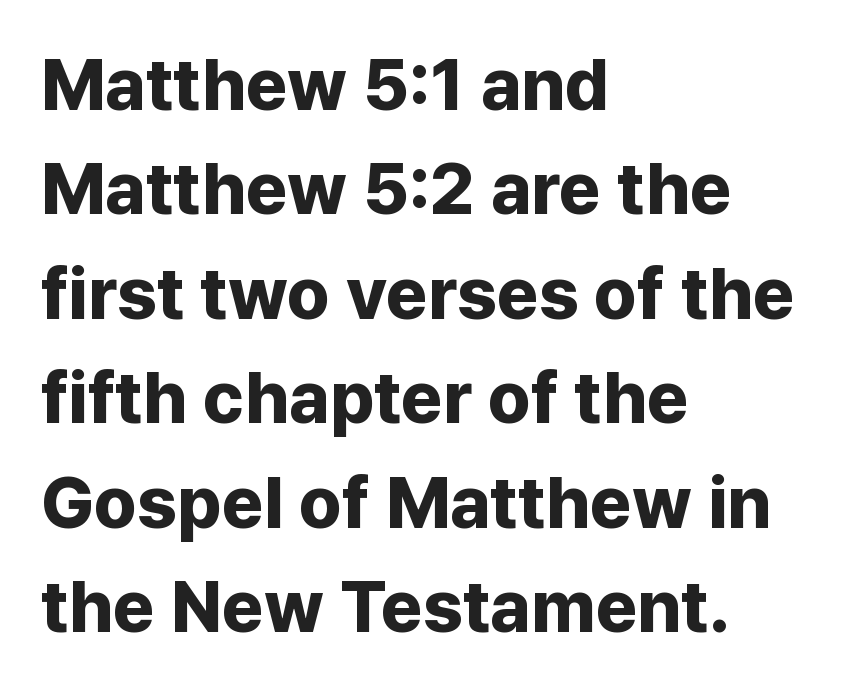
Q: Is the text bold? A: Yes.
Q: Is the text italic (slanted)? A: No, it is upright.
Q: Is the typeface a serif or a sans-serif typeface? A: Sans-serif.
Q: Is the text underlined? A: No.
Q: How is the paragraph aligned? A: Left-aligned.
Q: Is the spacing between letters normal or unusually wide? A: Normal.
Q: Is the spacing between lines tight, normal or loose? A: Normal.
Q: Width (condensed, normal, or wide)? A: Normal.
Q: Stroke contrast? A: Low.
Q: x-height? A: Medium.
Q: Monospaced? A: No.
